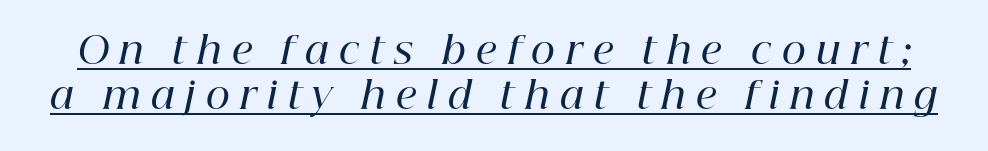
Varying glyph widths throughout — classic text-font behaviour. The rendering inserts visible extra space after every character. Every character sits at an angle, as italics do. Regarding serifs, this sample has them. These words are printed semibold, heavier than regular yet not bold. What decoration does the sample have? An underline.
